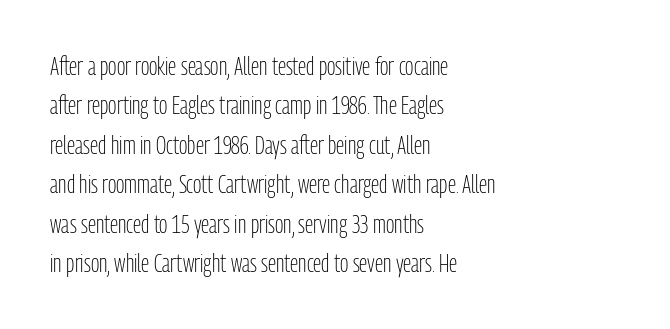
{"italic": "no", "bold": "no", "underline": "no", "align": "left", "line_spacing": "normal", "line_spacing_ratio": 1.58, "letter_spacing": "normal", "letter_spacing_em": 0.0, "glyph_px": 25}
